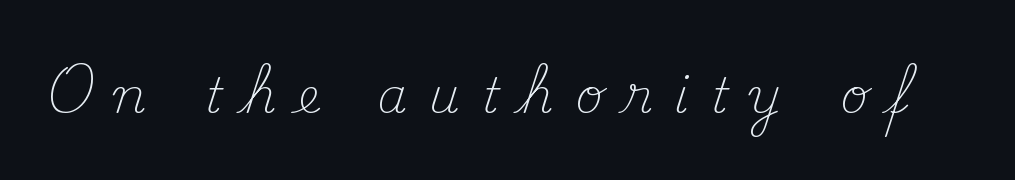
{"serif": "yes", "bold": "no", "weight": "light", "width": "normal", "stroke_contrast": "medium", "x_height": "small", "monospaced": "no", "underline": "no", "letter_spacing": "wide", "letter_spacing_em": 0.45, "glyph_px": 48}
